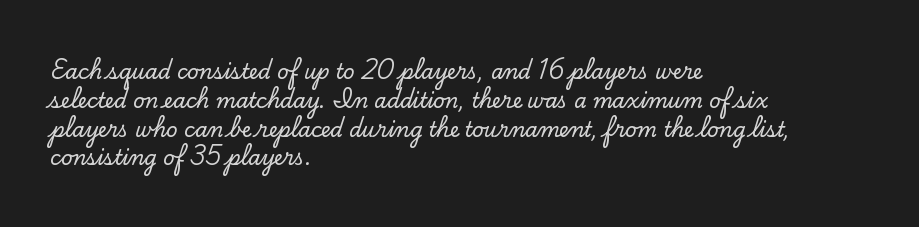
The image shows 20 px text type; set left-aligned, normal line spacing (1.44x), normal letter spacing, not underlined.
